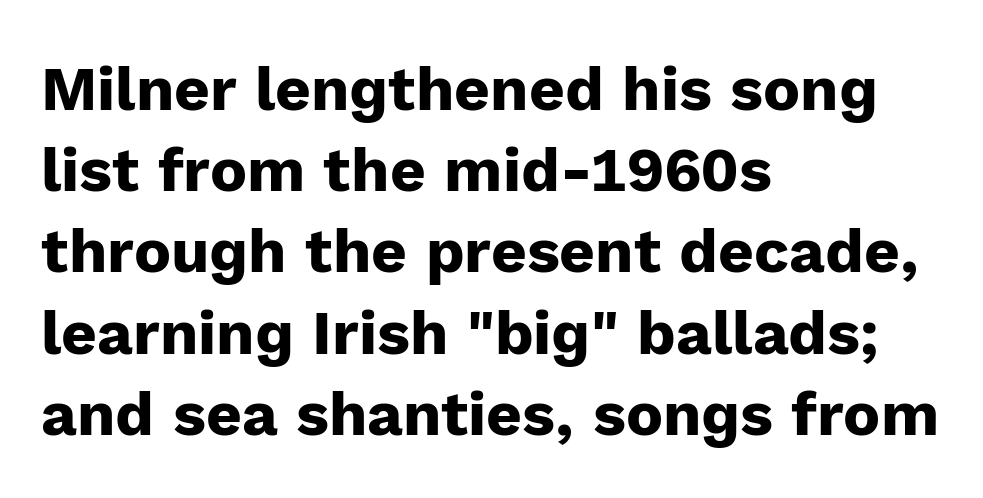
Q: Is the text bold? A: Yes.
Q: Is the text italic (slanted)? A: No, it is upright.
Q: Is the typeface a serif or a sans-serif typeface? A: Sans-serif.
Q: Is the text underlined? A: No.
Q: How is the paragraph aligned? A: Left-aligned.
Q: Is the spacing between letters normal or unusually wide? A: Normal.
Q: Is the spacing between lines tight, normal or loose? A: Normal.
Q: Width (condensed, normal, or wide)? A: Normal.
Q: Stroke contrast? A: Low.
Q: x-height? A: Medium.
Q: Monospaced? A: No.
